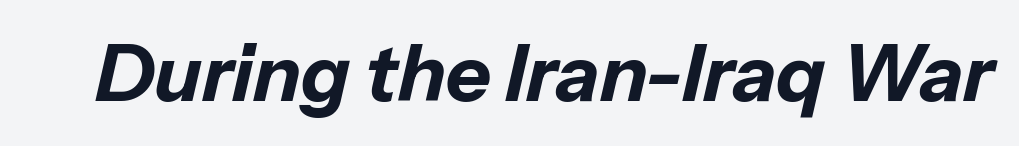
It's the slanting kind of type. Looks like regular typesetting: each glyph gets only the width it needs. I'd describe the lettering as bold — thick and assertive. Descenders hang freely into open space.
